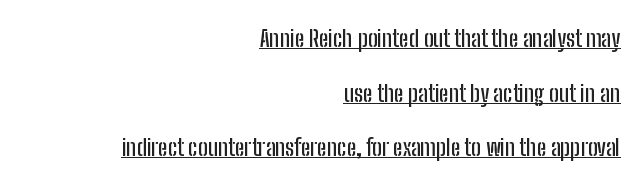
{"italic": "no", "underline": "yes", "align": "right", "line_spacing": "loose", "line_spacing_ratio": 2.38, "letter_spacing": "normal", "letter_spacing_em": 0.0, "glyph_px": 23}
